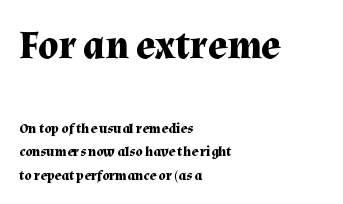
Words appear dense and cohesive because spacing is normal. The compositor pushed each line to the left boundary. Each row of text sits above clean, open space. This is the regular roman posture of the typeface. Think of a printed novel: that variable character pitch is what you see here.
